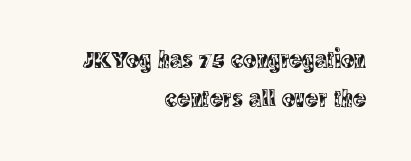
Q: Is the text italic (slanted)? A: No, it is upright.
Q: Is the text underlined? A: No.
Q: How is the paragraph aligned? A: Right-aligned.
Q: Is the spacing between letters normal or unusually wide? A: Normal.
Q: Is the spacing between lines tight, normal or loose? A: Normal.
